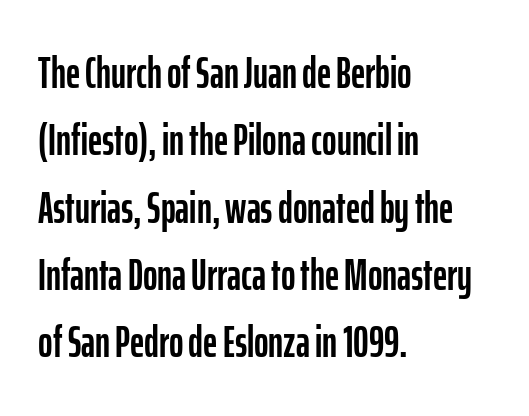
Q: Is the text italic (slanted)? A: No, it is upright.
Q: Is the typeface a serif or a sans-serif typeface? A: Sans-serif.
Q: Is the text underlined? A: No.
Q: How is the paragraph aligned? A: Left-aligned.
Q: Is the spacing between letters normal or unusually wide? A: Normal.
Q: Is the spacing between lines tight, normal or loose? A: Normal.
Q: Width (condensed, normal, or wide)? A: Condensed.
Q: Stroke contrast? A: Low.
Q: x-height? A: Medium.
Q: Monospaced? A: No.
